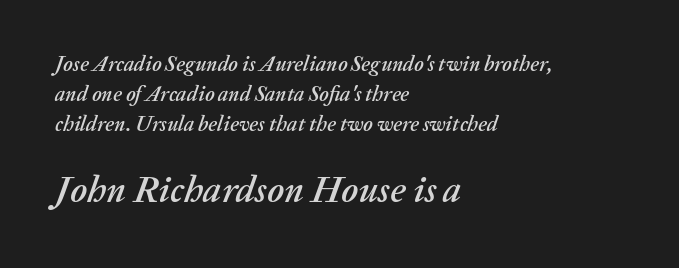
Q: Is the text italic (slanted)? A: Yes, it leans right by about 20 degrees.
Q: Is the text underlined? A: No.
Q: How is the paragraph aligned? A: Left-aligned.
Q: Is the spacing between letters normal or unusually wide? A: Normal.
Q: Is the spacing between lines tight, normal or loose? A: Normal.
Q: Which block of text is set in a larger size, the first (top) or the second (bottom)? A: The second (bottom) one.
Q: Width (condensed, normal, or wide)? A: Normal.
Q: Stroke contrast? A: Medium.
Q: x-height? A: Medium.
Q: Monospaced? A: No.
